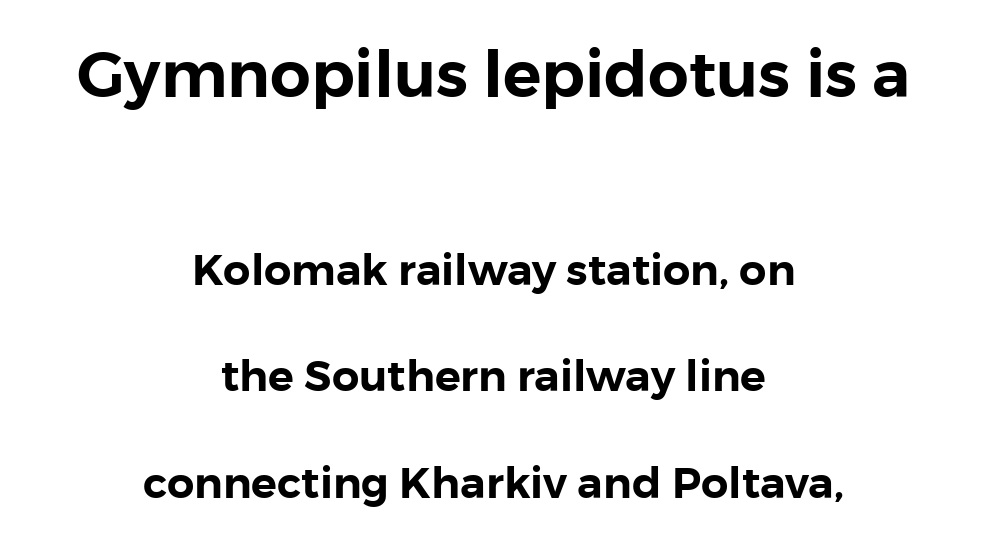
The image shows 64 px sans-serif type, upright; set centered, loose line spacing (2.47x), normal letter spacing, not underlined; the first (top) block is 1.49x larger; low stroke contrast and a medium x-height.
